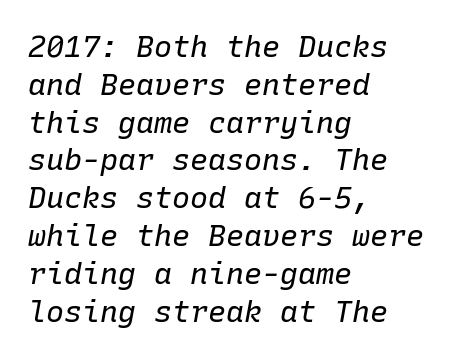
{"italic": "yes", "lean": "right", "slant_degrees": 10, "bold": "no", "weight": "regular", "width": "normal", "stroke_contrast": "low", "x_height": "medium", "monospaced": "yes", "underline": "no", "align": "left", "line_spacing": "normal", "line_spacing_ratio": 1.26, "letter_spacing": "normal", "letter_spacing_em": 0.0, "glyph_px": 30}
